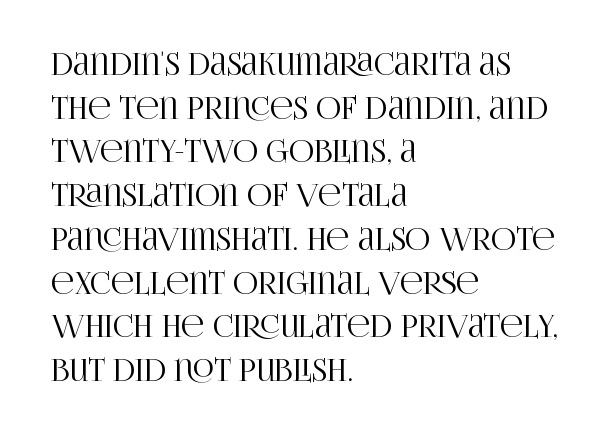
The image shows 31 px condensed serif type, upright; set left-aligned, normal line spacing (1.41x), normal letter spacing, not underlined; high stroke contrast and a large x-height.
